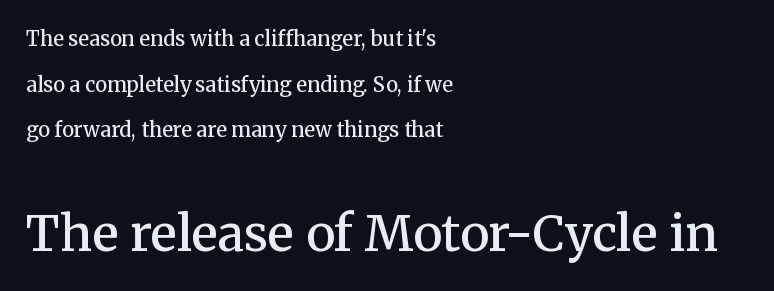
The area under the type is left untouched. Is the block centered? No — it sits flush against the left margin. Upright lettering throughout. This sample uses a serif face. This is the in-between weight designers call semibold or demi. Summary of vertical rhythm: relaxed, with wide interline spacing.
